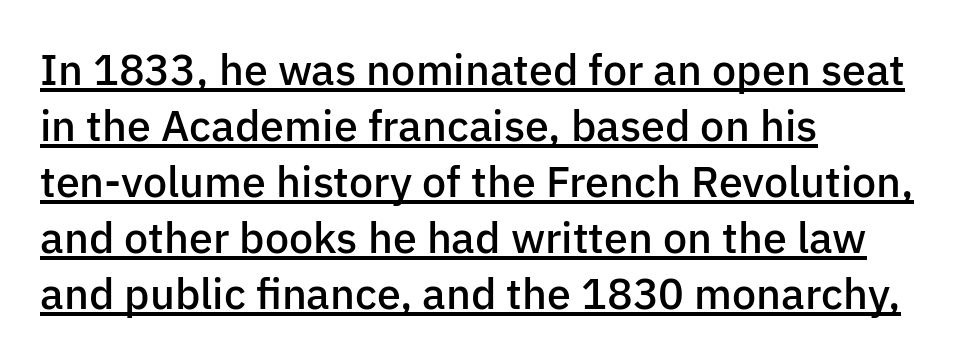
Q: Is the text bold? A: Semi-bold.
Q: Is the text italic (slanted)? A: No, it is upright.
Q: Is the typeface a serif or a sans-serif typeface? A: Sans-serif.
Q: Is the text underlined? A: Yes.
Q: How is the paragraph aligned? A: Left-aligned.
Q: Is the spacing between letters normal or unusually wide? A: Normal.
Q: Is the spacing between lines tight, normal or loose? A: Normal.
Q: Width (condensed, normal, or wide)? A: Normal.
Q: Stroke contrast? A: Low.
Q: x-height? A: Medium.
Q: Monospaced? A: No.
